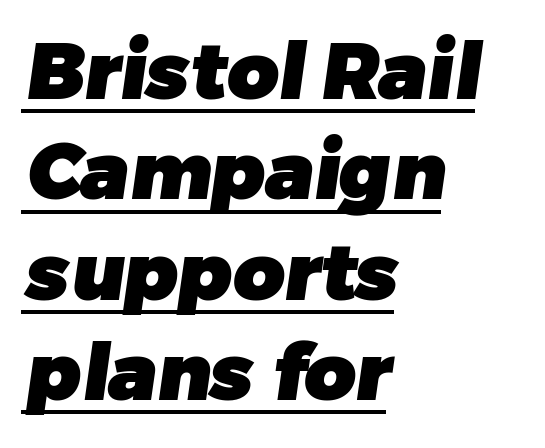
{"serif": "no", "bold": "yes", "weight": "heavy", "width": "normal", "stroke_contrast": "low", "x_height": "medium", "monospaced": "no", "underline": "yes", "align": "left", "line_spacing": "normal", "line_spacing_ratio": 1.27, "letter_spacing": "normal", "letter_spacing_em": 0.0, "glyph_px": 79}
